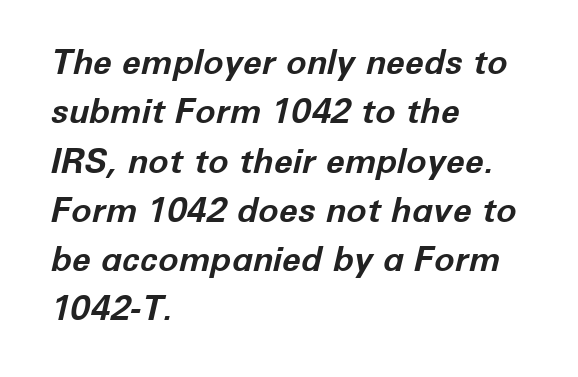
{"italic": "yes", "lean": "right", "slant_degrees": 12, "bold": "yes", "weight": "bold", "width": "normal", "stroke_contrast": "low", "x_height": "medium", "monospaced": "no", "underline": "no", "align": "left", "line_spacing": "normal", "line_spacing_ratio": 1.45, "letter_spacing": "normal", "letter_spacing_em": 0.0, "glyph_px": 34}
